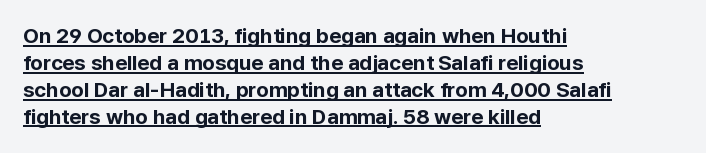
{"italic": "no", "bold": "yes", "underline": "yes", "align": "left", "line_spacing": "normal", "line_spacing_ratio": 1.28, "letter_spacing": "normal", "letter_spacing_em": 0.0, "glyph_px": 21}
